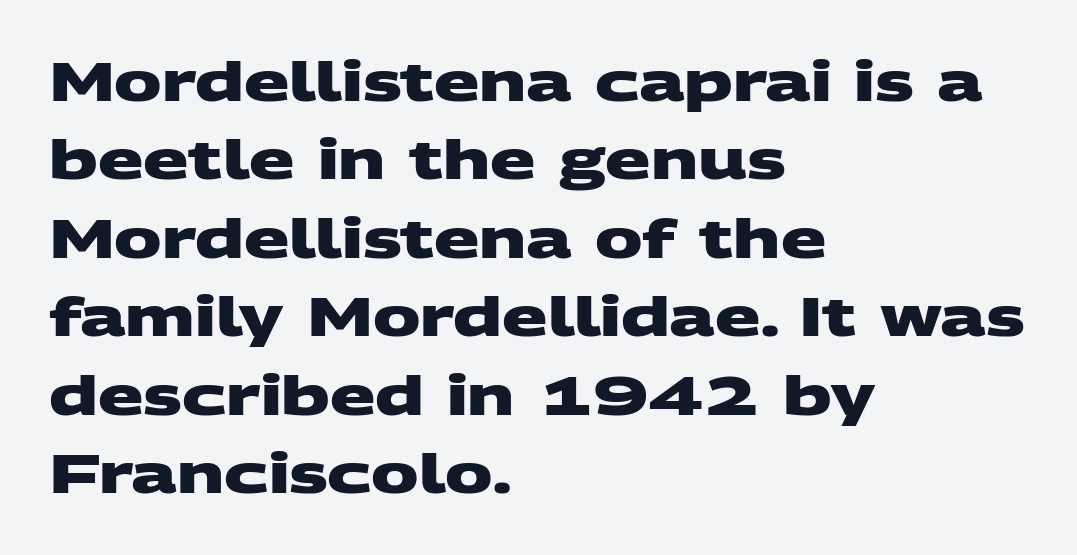
The space between consecutive lines is moderate. The font family rendered here belongs to the sans-serif group. Is the letter spacing exaggerated? No — it looks like the ordinary default. Set as a true bold cut, around the 700 mark. Visually the block forms a straight wall on the left and a jagged coastline on the right.
